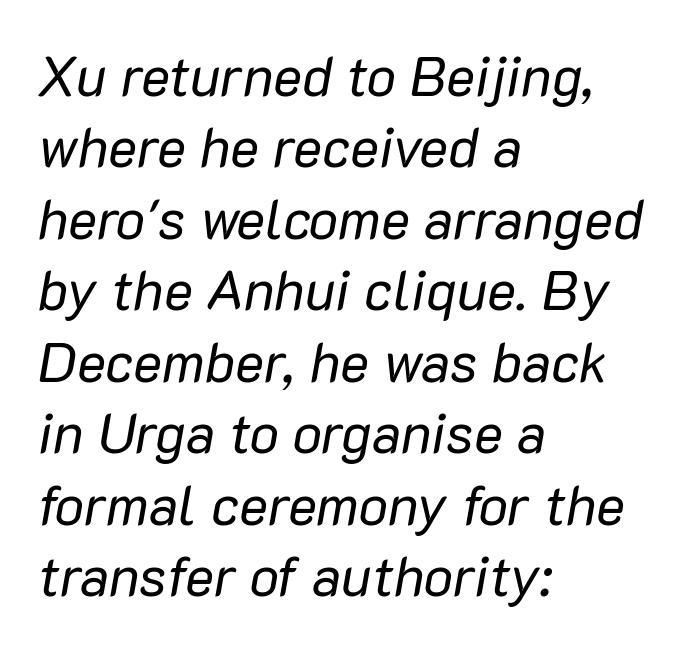
The image shows 55 px regular-weight type, italic (leaning right); set left-aligned, normal line spacing (1.3x), normal letter spacing, not underlined; low stroke contrast and a medium x-height.
